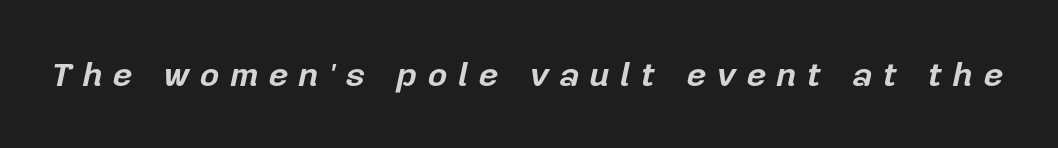
{"italic": "yes", "lean": "right", "slant_degrees": 12, "bold": "yes", "weight": "bold", "width": "normal", "stroke_contrast": "low", "x_height": "medium", "monospaced": "no", "underline": "no", "letter_spacing": "wide", "letter_spacing_em": 0.31, "glyph_px": 34}
